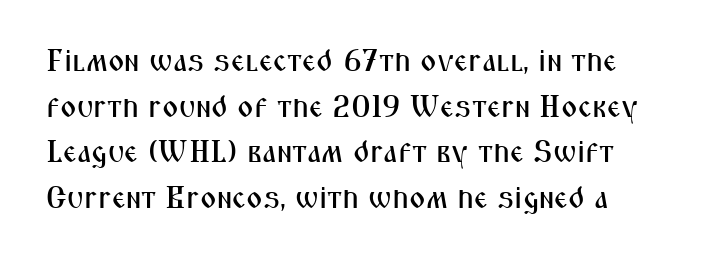
{"serif": "no", "italic": "no", "width": "condensed", "stroke_contrast": "medium", "x_height": "medium", "monospaced": "no", "underline": "no", "line_spacing": "normal", "line_spacing_ratio": 1.47, "letter_spacing": "normal", "letter_spacing_em": 0.0, "glyph_px": 31}
